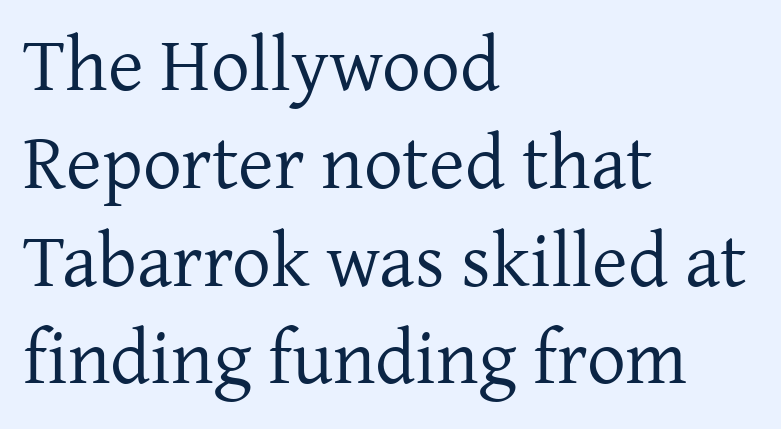
The image shows 77 px regular-weight serif type, upright; set left-aligned, normal line spacing (1.27x), normal letter spacing, not underlined; low stroke contrast and a medium x-height.
